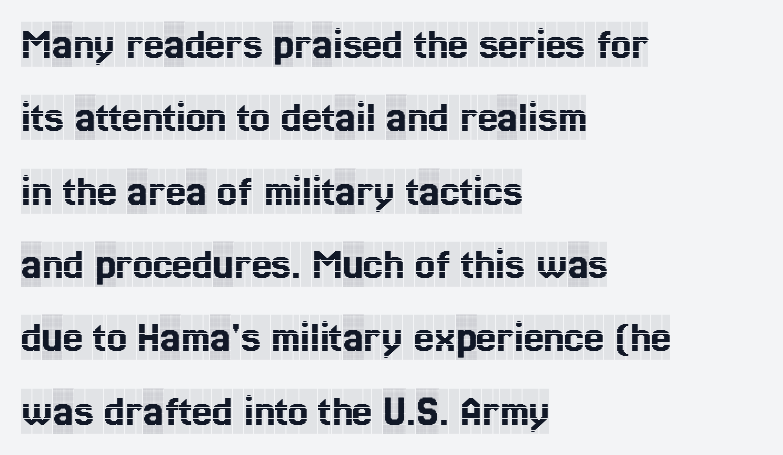
The image shows 45 px condensed serif type, upright; set left-aligned, normal line spacing (1.63x), normal letter spacing, not underlined; a large x-height.
